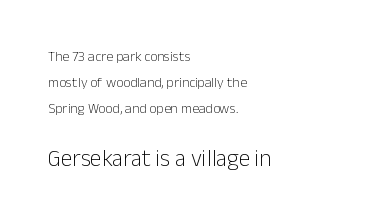
{"italic": "no", "bold": "no", "underline": "no", "align": "left", "line_spacing_ratio": 1.87, "letter_spacing": "normal", "letter_spacing_em": 0.0, "larger_block": "second", "size_ratio": 1.64, "glyph_px": 23}
